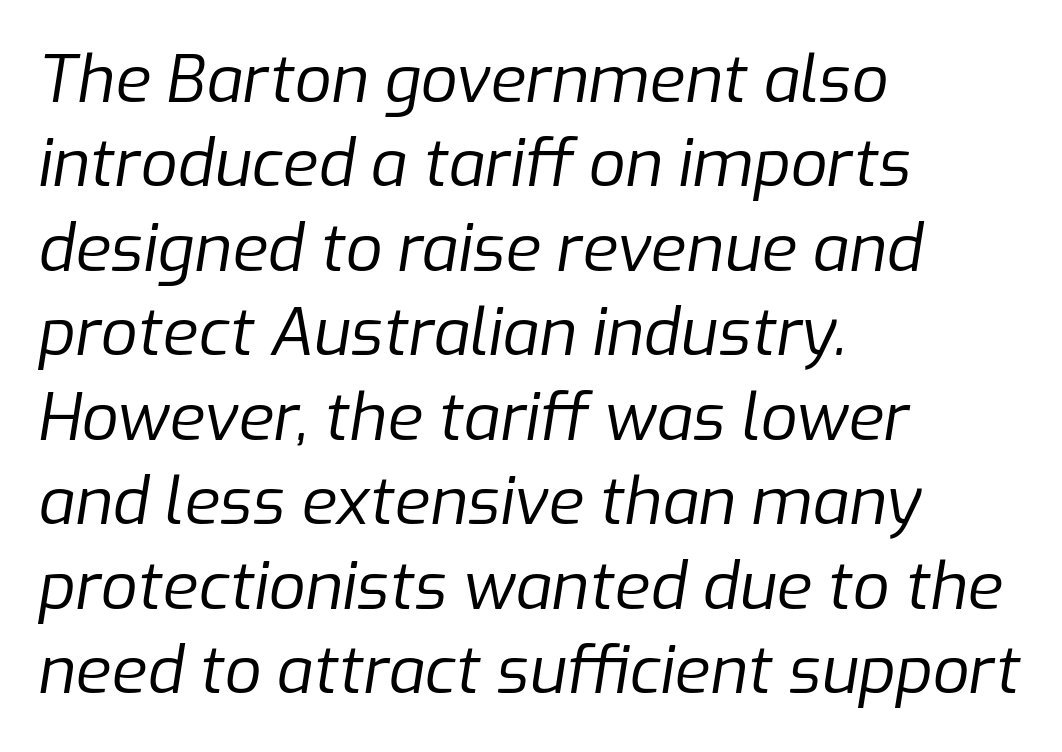
The image shows 65 px regular-weight type, italic (leaning right); set left-aligned, normal line spacing (1.3x), normal letter spacing, not underlined; low stroke contrast and a medium x-height.
